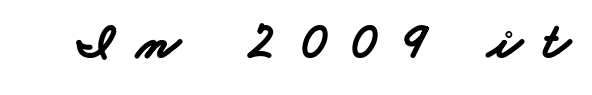
How heavy is the stroke? Heavy — this is a bold. Glyph-to-glyph distance is far greater than everyday printed text. Classification — sans serif. The rendering uses natural spacing where letterforms have individual widths. The gap between lines stays unmarked.
